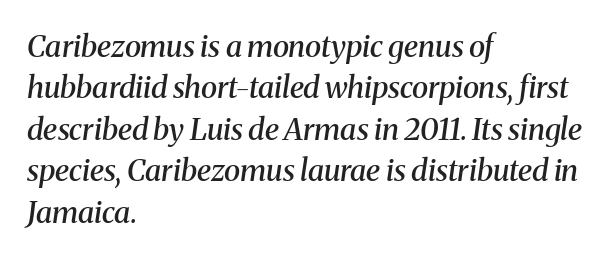
{"serif": "yes", "italic": "yes", "lean": "right", "slant_degrees": 8, "bold": "semi", "weight": "semibold", "width": "normal", "stroke_contrast": "medium", "x_height": "medium", "monospaced": "no", "underline": "no", "align": "left", "line_spacing": "normal", "line_spacing_ratio": 1.38, "letter_spacing": "normal", "letter_spacing_em": 0.0, "glyph_px": 30}
